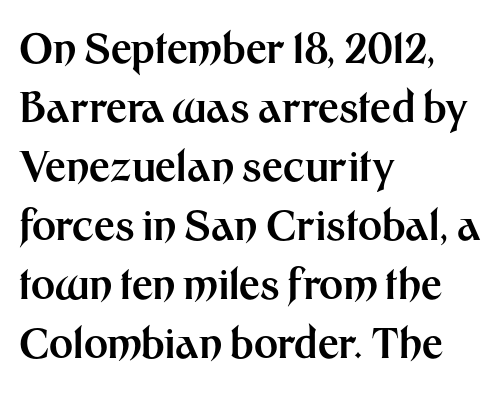
The image shows 41 px bold sans-serif type, upright; set left-aligned, normal line spacing (1.44x), normal letter spacing, not underlined; medium stroke contrast and a medium x-height.
